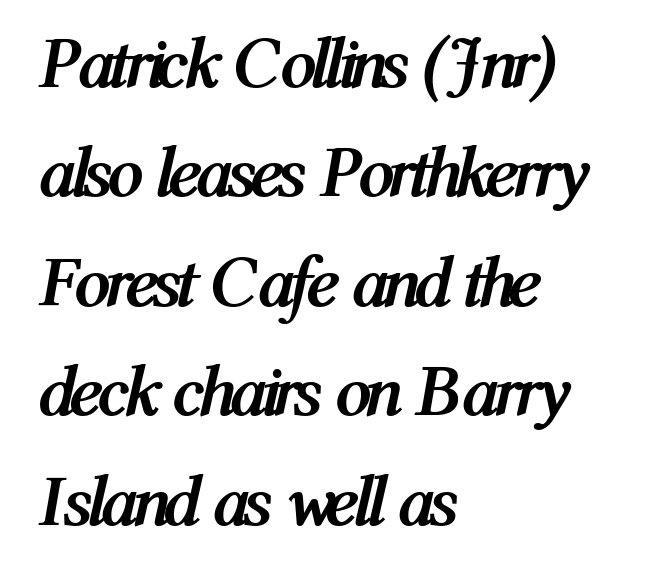
Q: Is the text bold? A: Yes.
Q: Is the text italic (slanted)? A: Yes, it leans right by about 12 degrees.
Q: Is the text underlined? A: No.
Q: How is the paragraph aligned? A: Left-aligned.
Q: Is the spacing between letters normal or unusually wide? A: Normal.
Q: Is the spacing between lines tight, normal or loose? A: Normal.
Q: Width (condensed, normal, or wide)? A: Condensed.
Q: Stroke contrast? A: Medium.
Q: x-height? A: Medium.
Q: Monospaced? A: No.
